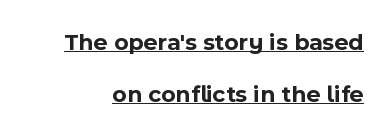
The image shows 24 px bold type, upright; set loose line spacing (2.17x), normal letter spacing, underlined.
